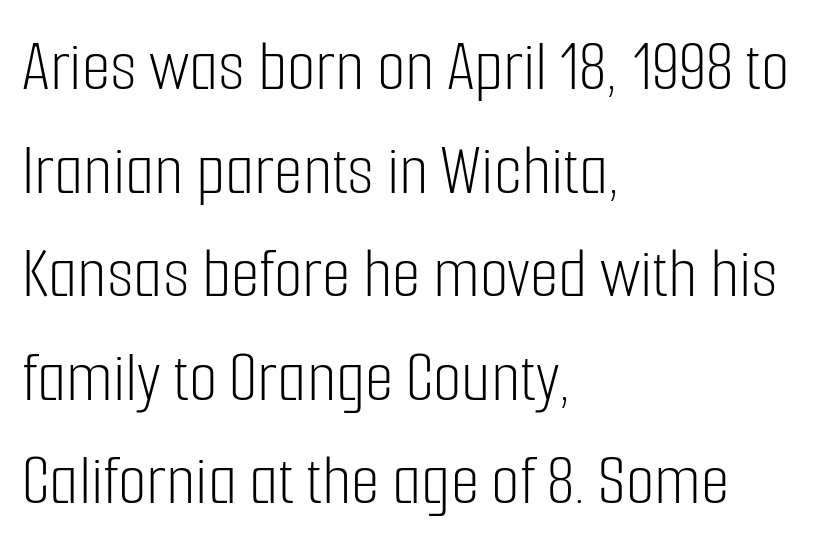
The image shows 74 px light, condensed sans-serif type, upright; set left-aligned, normal line spacing (1.4x), normal letter spacing, not underlined; low stroke contrast and a medium x-height.
